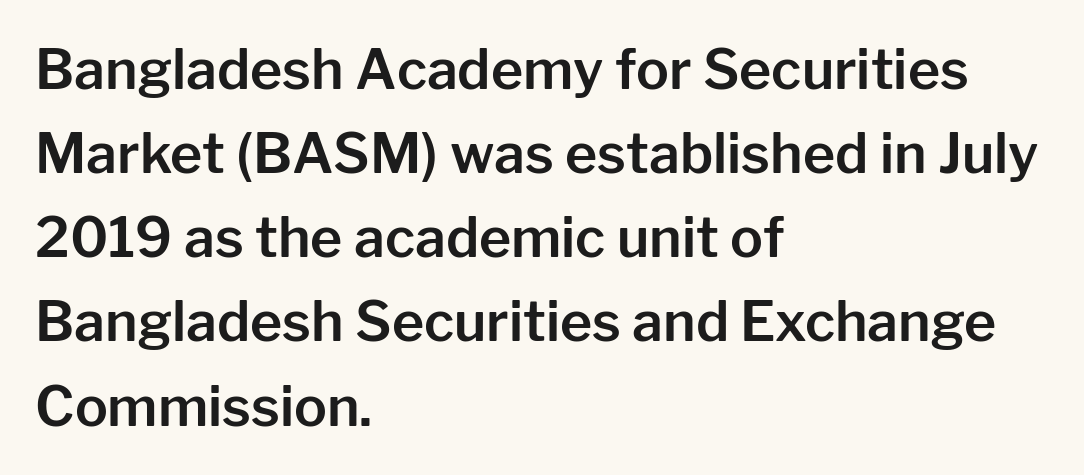
This rendering leaves character spacing at its baseline value. The area under the type is left untouched. The rendering anchors every line to the left-hand side. Spacing verdict: proportional, widths tailored to each character.
